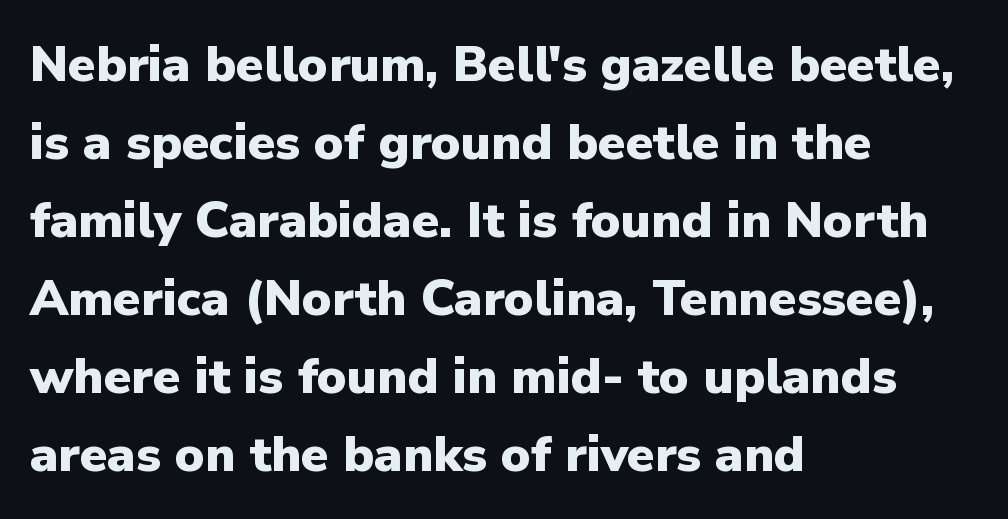
Do the characters align in a grid? No, the font is proportional. The designer went with a sans here, leaving each stem footless. The face used here has the dense, thick strokes of a bold. Leftover space on each line is placed entirely after the last word. The letters stand upright; this is a roman face.
